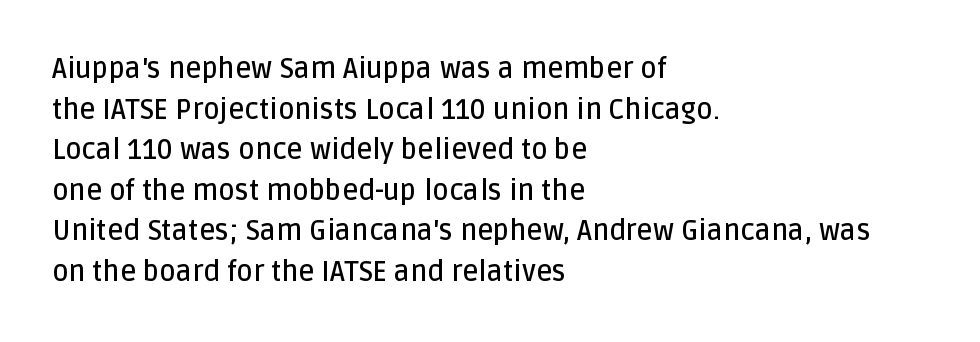
Q: Is the text bold? A: Semi-bold.
Q: Is the text italic (slanted)? A: No, it is upright.
Q: Is the typeface a serif or a sans-serif typeface? A: Sans-serif.
Q: Is the text underlined? A: No.
Q: How is the paragraph aligned? A: Left-aligned.
Q: Is the spacing between letters normal or unusually wide? A: Normal.
Q: Is the spacing between lines tight, normal or loose? A: Normal.
Q: Width (condensed, normal, or wide)? A: Normal.
Q: Stroke contrast? A: Low.
Q: x-height? A: Large.
Q: Monospaced? A: No.
